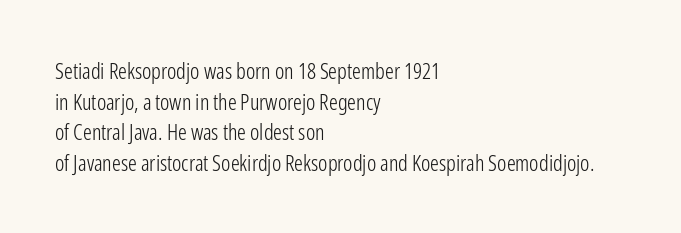
Here the glyphs are tracked normally, forming tight word shapes. This sample keeps an unexceptional amount of space between lines. Every character sits straight up, as roman type does. Each stroke keeps to a modest, everyday thickness or less. This rendering uses left alignment, leaving the right contour irregular. Descenders are the only things crossing below the line.
